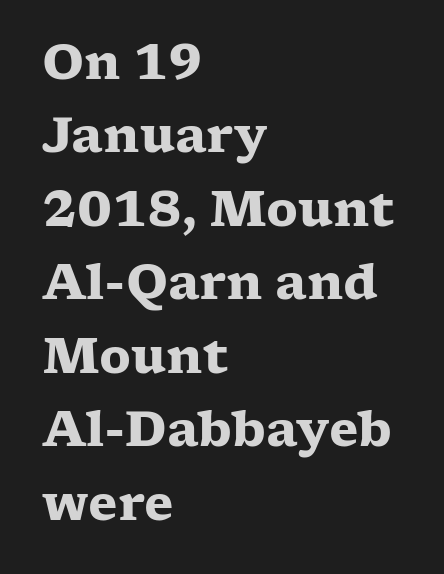
{"serif": "yes", "italic": "no", "bold": "yes", "weight": "heavy", "width": "wide", "stroke_contrast": "low", "x_height": "medium", "monospaced": "no", "underline": "no", "align": "left", "line_spacing": "normal", "line_spacing_ratio": 1.53, "letter_spacing": "normal", "letter_spacing_em": 0.0, "glyph_px": 48}
